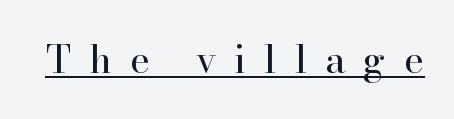
Font category for this specimen: serif. Character widths vary here, with narrow letters taking less room than wide ones. These characters rest on top of a visible drawn line. Rendered with straight, roman letterforms.
